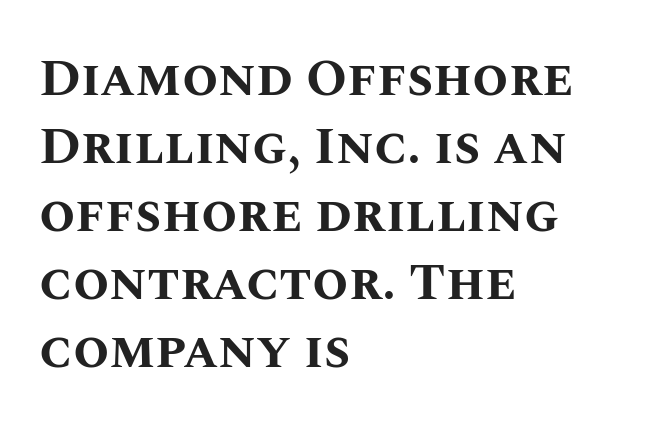
{"italic": "no", "bold": "yes", "weight": "bold", "width": "normal", "stroke_contrast": "medium", "x_height": "large", "monospaced": "no", "underline": "no", "align": "left", "line_spacing": "normal", "line_spacing_ratio": 1.31, "letter_spacing": "normal", "letter_spacing_em": 0.0, "glyph_px": 52}
